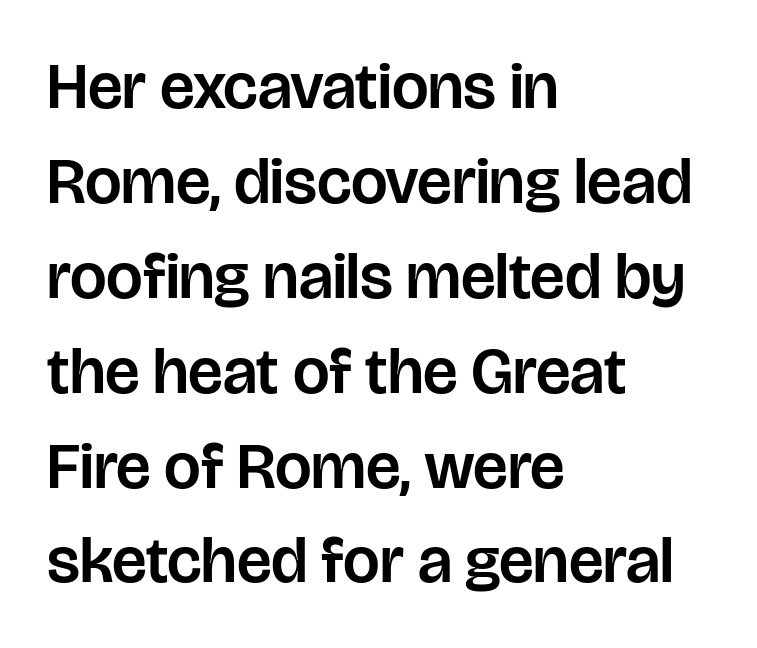
Q: Is the text italic (slanted)? A: No, it is upright.
Q: Is the typeface a serif or a sans-serif typeface? A: Sans-serif.
Q: Is the text underlined? A: No.
Q: How is the paragraph aligned? A: Left-aligned.
Q: Is the spacing between letters normal or unusually wide? A: Normal.
Q: Is the spacing between lines tight, normal or loose? A: Normal.
Q: Width (condensed, normal, or wide)? A: Normal.
Q: Stroke contrast? A: Low.
Q: x-height? A: Large.
Q: Monospaced? A: No.
